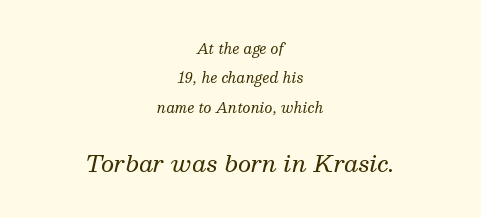
The image shows 23 px text type, italic (leaning right); set centered, loose line spacing (2.1x), normal letter spacing, not underlined; the second (bottom) block is 1.64x larger.
